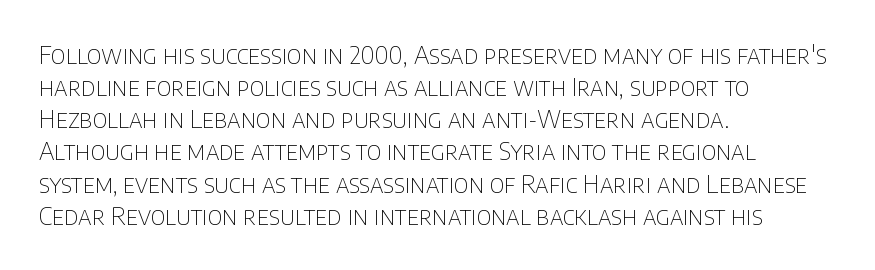
Q: Is the text bold? A: No.
Q: Is the text italic (slanted)? A: No, it is upright.
Q: Is the text underlined? A: No.
Q: How is the paragraph aligned? A: Left-aligned.
Q: Is the spacing between letters normal or unusually wide? A: Normal.
Q: Is the spacing between lines tight, normal or loose? A: Normal.
